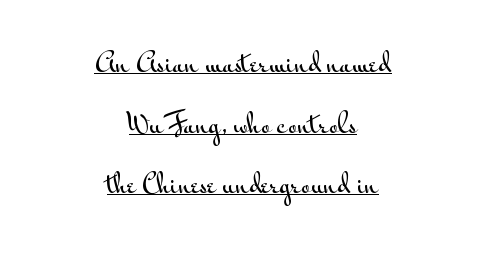
Default kerning and tracking; the words read as compact shapes. Does a line run under the words? Yes, clearly. Notice how the passage keeps no hard edge, just a central spine. Notice the wide empty band between every row — that's loose leading.
